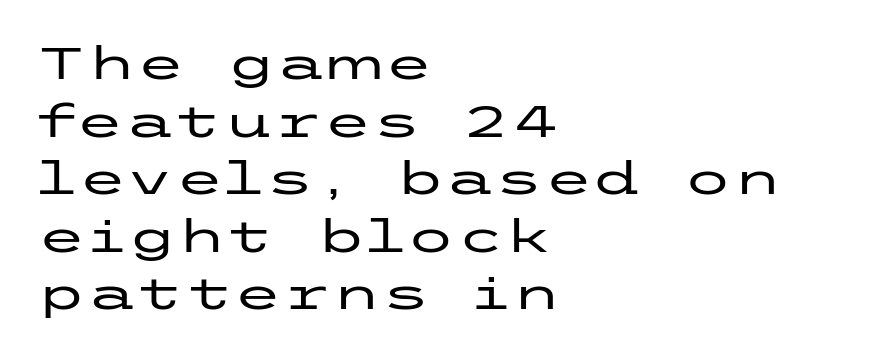
{"serif": "no", "italic": "no", "width": "wide", "stroke_contrast": "low", "x_height": "medium", "underline": "no", "align": "left", "line_spacing": "normal", "line_spacing_ratio": 1.28, "letter_spacing": "normal", "letter_spacing_em": 0.0, "glyph_px": 45}
